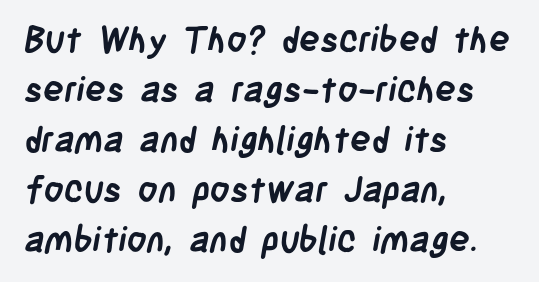
The image shows 35 px semibold, condensed sans-serif type; set left-aligned, normal line spacing (1.43x), normal letter spacing, not underlined; low stroke contrast and a large x-height.
